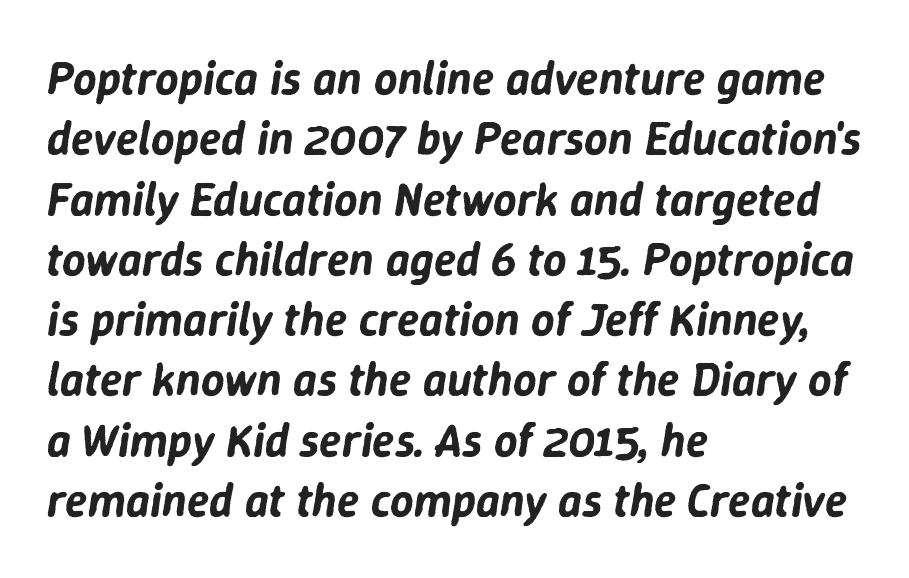
A typesetter would call this zero additional tracking. Beneath every word, the page is bare. Horizontal bands of white between lines are of average thickness. The specimen reads as italic at a glance.
